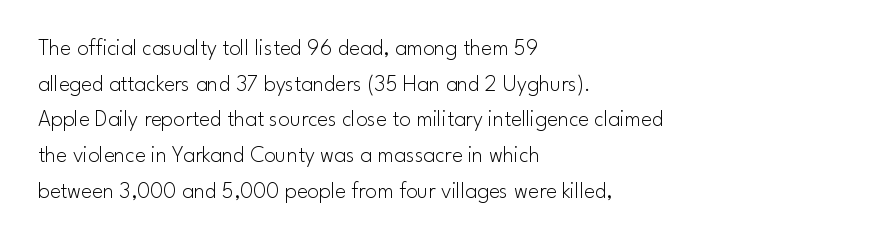
{"italic": "no", "bold": "no", "underline": "no", "align": "left", "line_spacing": "normal", "line_spacing_ratio": 1.55, "letter_spacing": "normal", "letter_spacing_em": 0.0, "glyph_px": 23}
